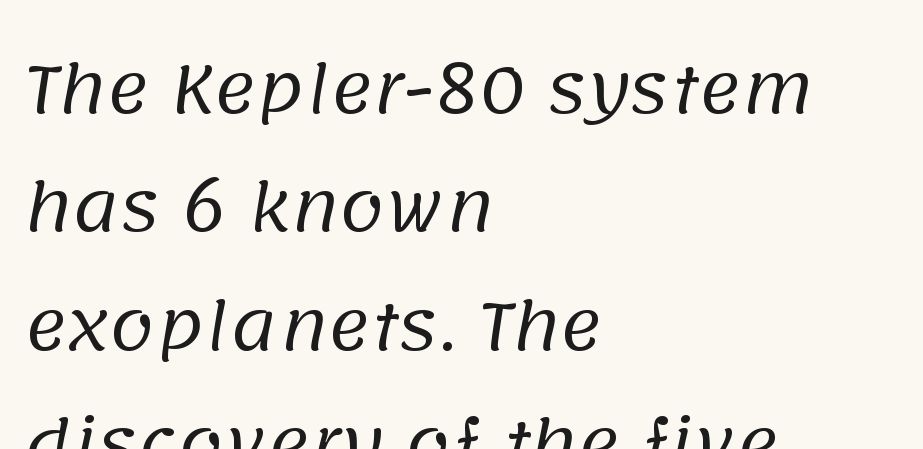
The image shows 65 px regular-weight sans-serif type; set left-aligned, line spacing 1.82x, normal letter spacing, not underlined; low stroke contrast and a large x-height.
